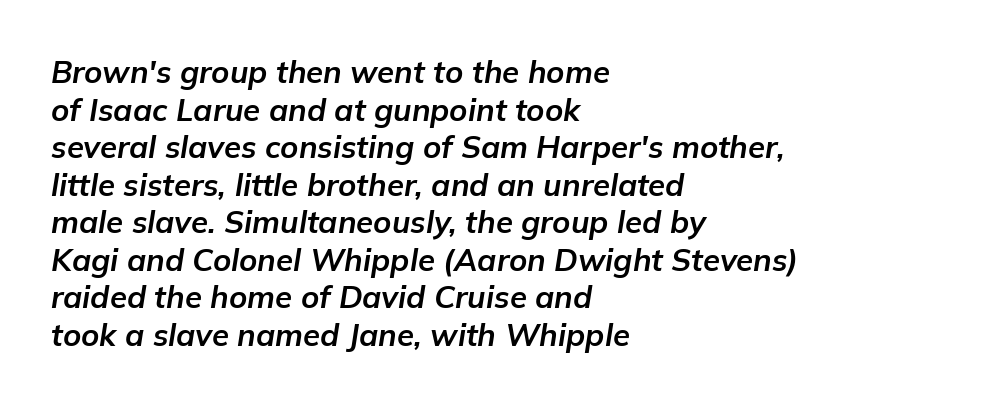
The image shows 31 px bold type, italic (leaning right); set left-aligned, line spacing 1.21x, normal letter spacing, not underlined; low stroke contrast and a medium x-height.
